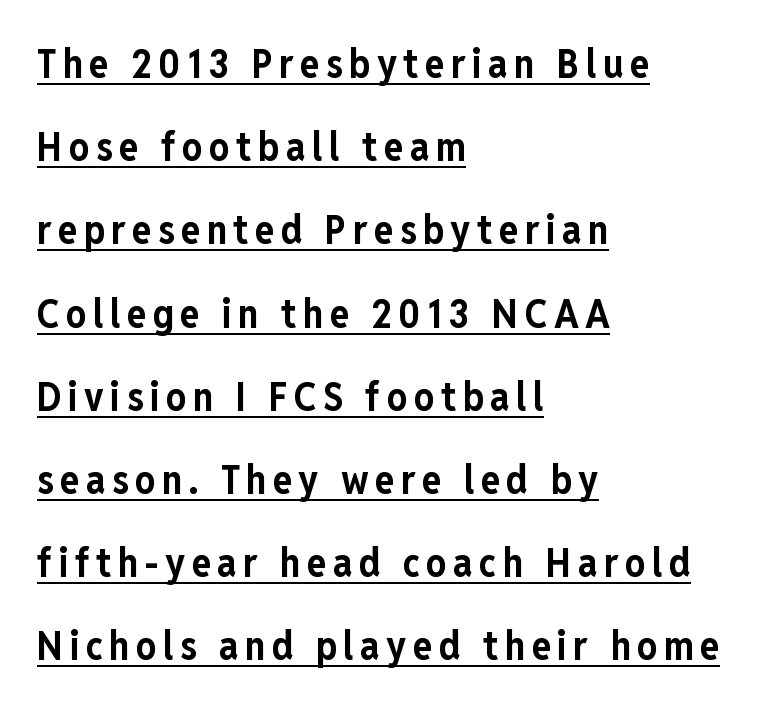
This rendering uses left alignment, leaving the right contour irregular. Rendered with straight, roman letterforms. Compared with undecorated copy, this sample adds a rule below the words. The lines are spread far apart with generous leading.
